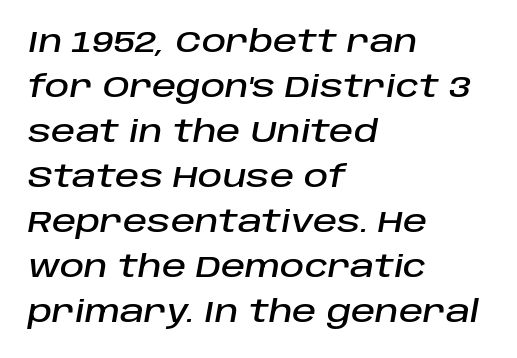
The image shows 30 px text type, italic (leaning right); set left-aligned, normal line spacing (1.5x), normal letter spacing, not underlined; low stroke contrast and a large x-height.
